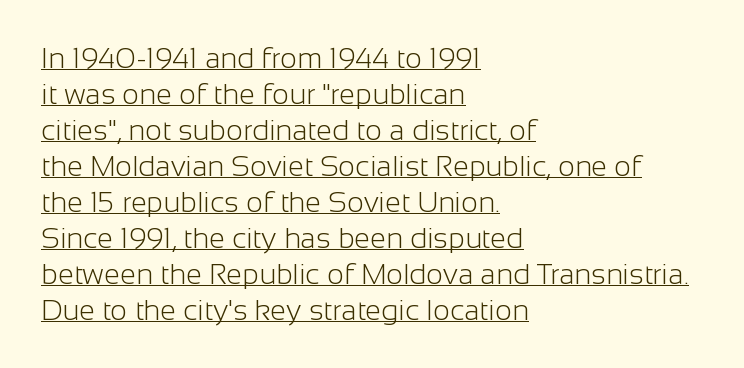
Q: Is the text bold? A: No.
Q: Is the text italic (slanted)? A: No, it is upright.
Q: Is the typeface a serif or a sans-serif typeface? A: Sans-serif.
Q: Is the text underlined? A: Yes.
Q: How is the paragraph aligned? A: Left-aligned.
Q: Is the spacing between letters normal or unusually wide? A: Normal.
Q: Width (condensed, normal, or wide)? A: Normal.
Q: Stroke contrast? A: Low.
Q: x-height? A: Medium.
Q: Monospaced? A: No.
